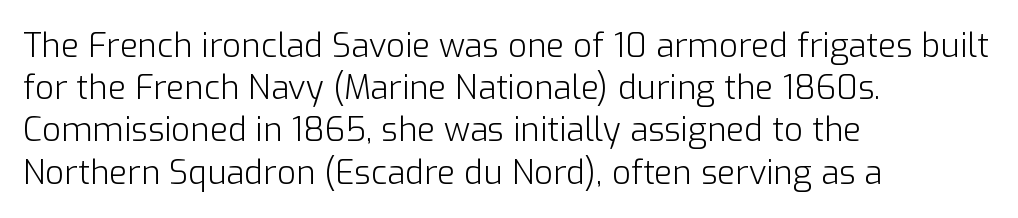
Q: Is the text bold? A: No.
Q: Is the text italic (slanted)? A: No, it is upright.
Q: Is the typeface a serif or a sans-serif typeface? A: Sans-serif.
Q: Is the text underlined? A: No.
Q: How is the paragraph aligned? A: Left-aligned.
Q: Is the spacing between letters normal or unusually wide? A: Normal.
Q: Is the spacing between lines tight, normal or loose? A: Normal.
Q: Width (condensed, normal, or wide)? A: Normal.
Q: Stroke contrast? A: Low.
Q: x-height? A: Medium.
Q: Monospaced? A: No.
